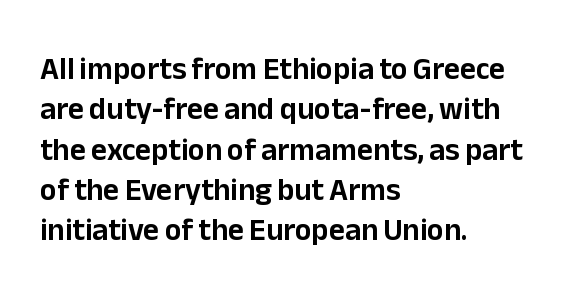
The image shows 31 px sans-serif type, upright; set left-aligned, normal line spacing (1.3x), normal letter spacing, not underlined; low stroke contrast and a medium x-height.
